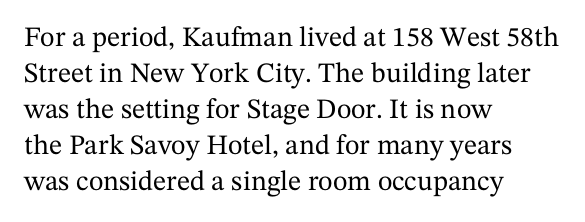
The image shows 28 px serif type, upright; set left-aligned, normal line spacing (1.29x), normal letter spacing, not underlined; medium stroke contrast and a medium x-height.
